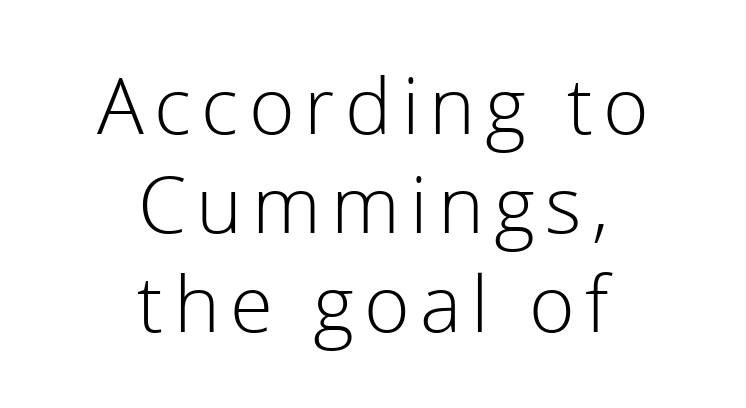
Q: Is the text bold? A: No.
Q: Is the text italic (slanted)? A: No, it is upright.
Q: Is the typeface a serif or a sans-serif typeface? A: Sans-serif.
Q: Is the text underlined? A: No.
Q: How is the paragraph aligned? A: Centered.
Q: Is the spacing between lines tight, normal or loose? A: Normal.
Q: Width (condensed, normal, or wide)? A: Normal.
Q: Stroke contrast? A: Low.
Q: x-height? A: Medium.
Q: Monospaced? A: No.
